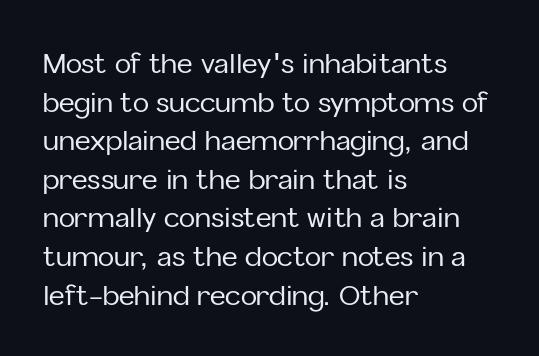
Q: Is the text italic (slanted)? A: No, it is upright.
Q: Is the text underlined? A: No.
Q: How is the paragraph aligned? A: Left-aligned.
Q: Is the spacing between letters normal or unusually wide? A: Normal.
Q: Is the spacing between lines tight, normal or loose? A: Normal.
